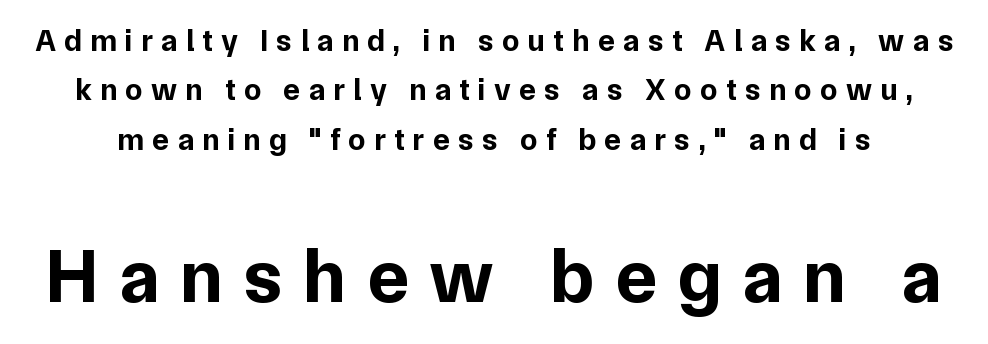
The image shows 77 px bold sans-serif type, upright; set normal line spacing (1.59x), unusually wide letter spacing (+0.27 em), not underlined; the second (bottom) block is 2.48x larger; low stroke contrast and a medium x-height.
